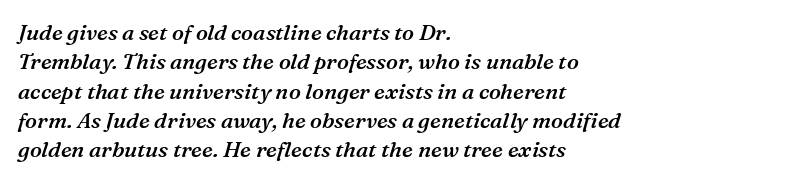
Q: Is the text bold? A: Semi-bold.
Q: Is the text italic (slanted)? A: Yes, it leans right by about 16 degrees.
Q: Is the text underlined? A: No.
Q: How is the paragraph aligned? A: Left-aligned.
Q: Is the spacing between letters normal or unusually wide? A: Normal.
Q: Is the spacing between lines tight, normal or loose? A: Normal.
